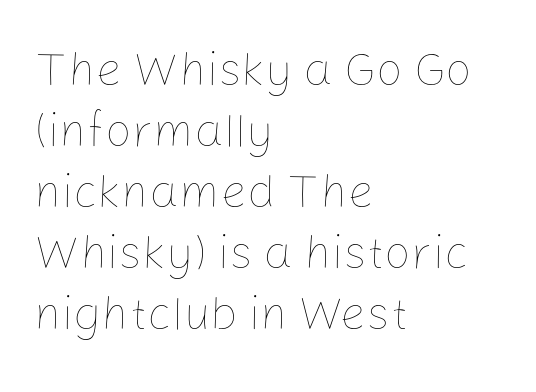
The image shows 47 px thin type, upright; set left-aligned, normal line spacing (1.3x), normal letter spacing, not underlined; low stroke contrast and a medium x-height.
